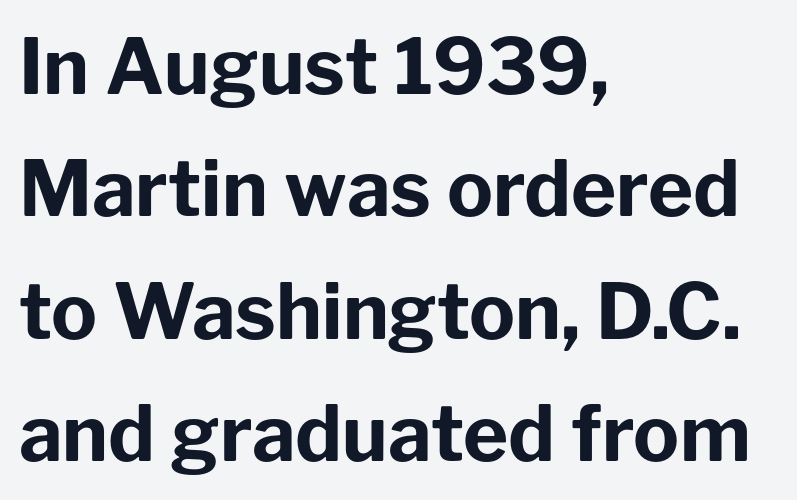
Q: Is the text bold? A: Yes.
Q: Is the text italic (slanted)? A: No, it is upright.
Q: Is the typeface a serif or a sans-serif typeface? A: Sans-serif.
Q: Is the text underlined? A: No.
Q: How is the paragraph aligned? A: Left-aligned.
Q: Is the spacing between letters normal or unusually wide? A: Normal.
Q: Is the spacing between lines tight, normal or loose? A: Normal.
Q: Width (condensed, normal, or wide)? A: Normal.
Q: Stroke contrast? A: Low.
Q: x-height? A: Medium.
Q: Monospaced? A: No.
